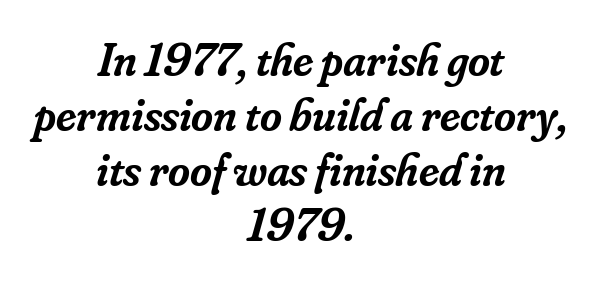
{"serif": "yes", "italic": "yes", "lean": "right", "slant_degrees": 16, "bold": "semi", "weight": "semibold", "width": "normal", "stroke_contrast": "low", "x_height": "small", "monospaced": "no", "underline": "no", "align": "center", "line_spacing_ratio": 1.17, "letter_spacing": "normal", "letter_spacing_em": 0.0, "glyph_px": 47}
